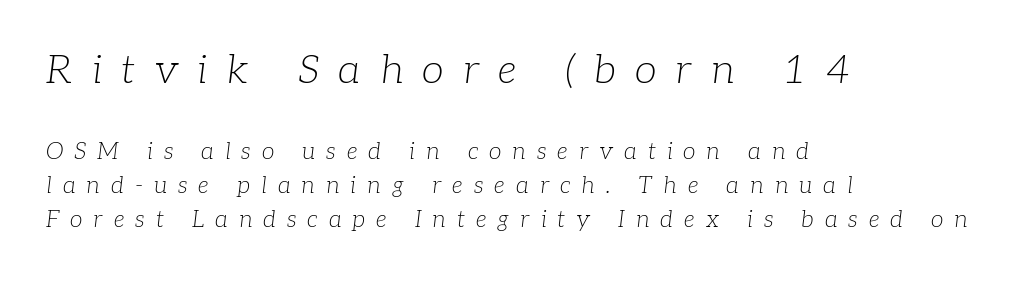
{"serif": "yes", "italic": "yes", "lean": "right", "slant_degrees": 7, "bold": "no", "weight": "light", "width": "normal", "stroke_contrast": "low", "x_height": "medium", "monospaced": "no", "underline": "no", "align": "left", "line_spacing": "normal", "line_spacing_ratio": 1.49, "letter_spacing": "wide", "letter_spacing_em": 0.48, "larger_block": "first", "size_ratio": 1.74, "glyph_px": 40}
